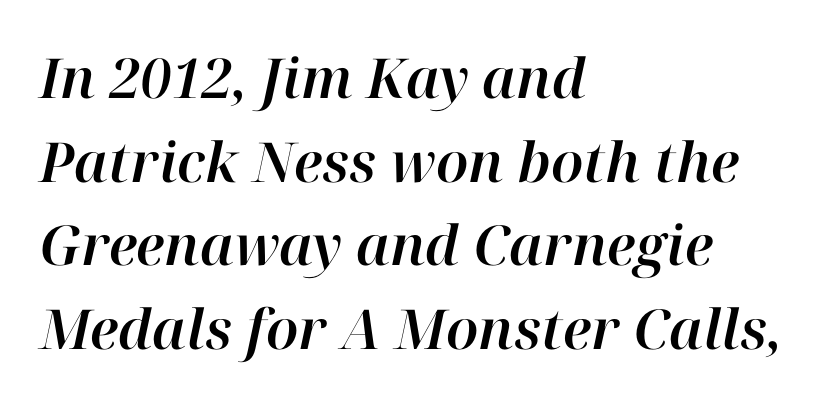
The image shows 55 px text type, italic (leaning right); set left-aligned, normal line spacing (1.52x), normal letter spacing, not underlined; high stroke contrast and a medium x-height.
